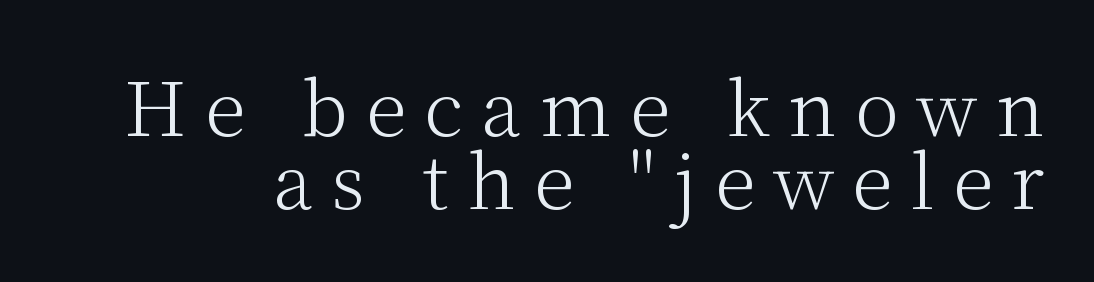
{"serif": "yes", "italic": "no", "bold": "no", "weight": "light", "width": "normal", "stroke_contrast": "medium", "x_height": "medium", "monospaced": "no", "underline": "no", "line_spacing": "tight", "line_spacing_ratio": 0.99, "letter_spacing": "wide", "letter_spacing_em": 0.25, "glyph_px": 74}
